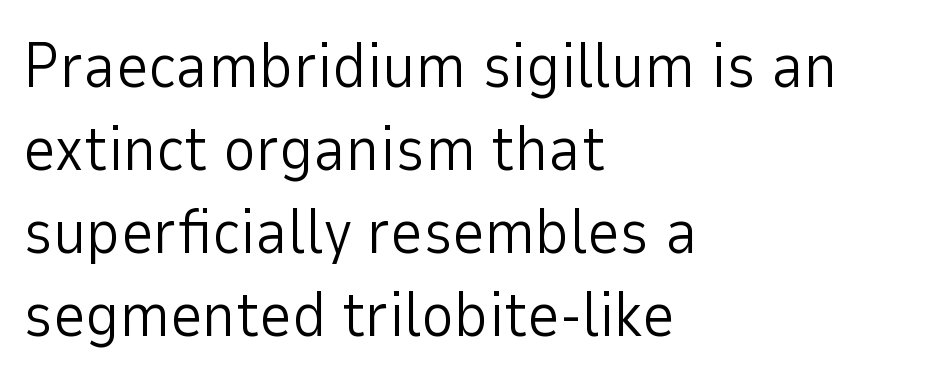
{"serif": "no", "italic": "no", "bold": "no", "weight": "light", "width": "normal", "stroke_contrast": "low", "x_height": "medium", "monospaced": "no", "underline": "no", "align": "left", "line_spacing": "normal", "line_spacing_ratio": 1.32, "letter_spacing": "normal", "letter_spacing_em": 0.0, "glyph_px": 63}
